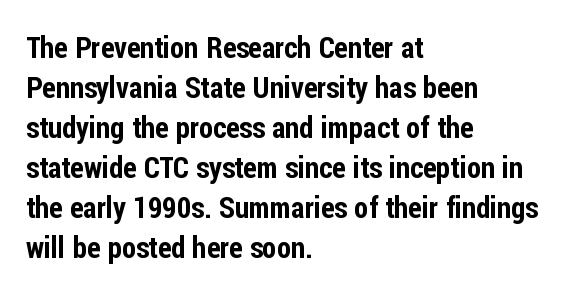
Q: Is the text italic (slanted)? A: No, it is upright.
Q: Is the typeface a serif or a sans-serif typeface? A: Sans-serif.
Q: Is the text underlined? A: No.
Q: How is the paragraph aligned? A: Left-aligned.
Q: Is the spacing between letters normal or unusually wide? A: Normal.
Q: Is the spacing between lines tight, normal or loose? A: Normal.
Q: Width (condensed, normal, or wide)? A: Condensed.
Q: Stroke contrast? A: Low.
Q: x-height? A: Medium.
Q: Monospaced? A: No.
